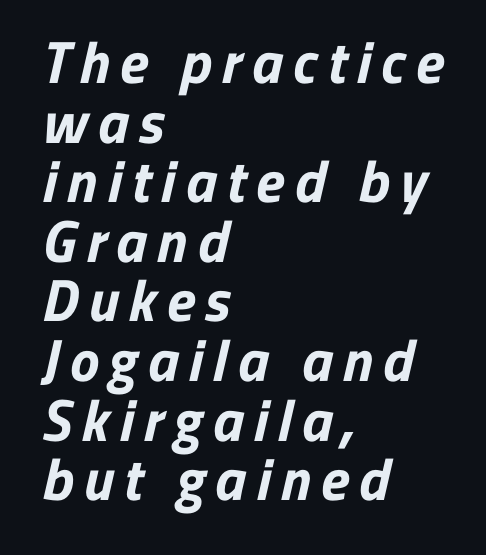
Q: Is the text bold? A: Yes.
Q: Is the typeface a serif or a sans-serif typeface? A: Sans-serif.
Q: Is the text underlined? A: No.
Q: How is the paragraph aligned? A: Left-aligned.
Q: Is the spacing between lines tight, normal or loose? A: Tight.
Q: Width (condensed, normal, or wide)? A: Normal.
Q: Stroke contrast? A: Low.
Q: x-height? A: Medium.
Q: Monospaced? A: No.
